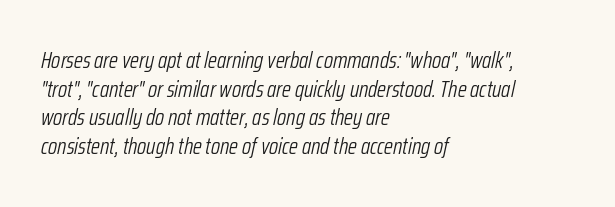
Heft: none added — not bold. Layout note: lines flush left. Students, note that the glyphs here touch the page at normal intervals. The rendering applies a slant to the glyphs. This rendering features lettering with no underline.
